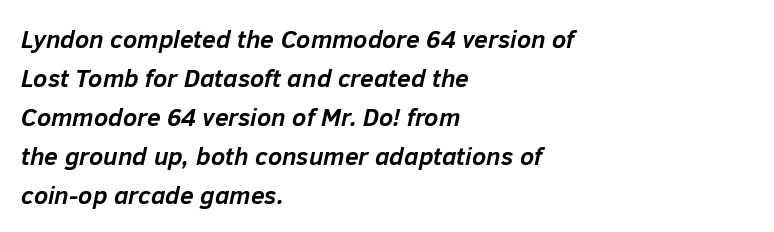
Characters are canted at an angle relative to the baseline's perpendicular. Bare-footed words on every line. Layout note: lines flush left. The space between consecutive lines is moderate. Nothing unusual about the tracking: characters are spaced as the font intends.
